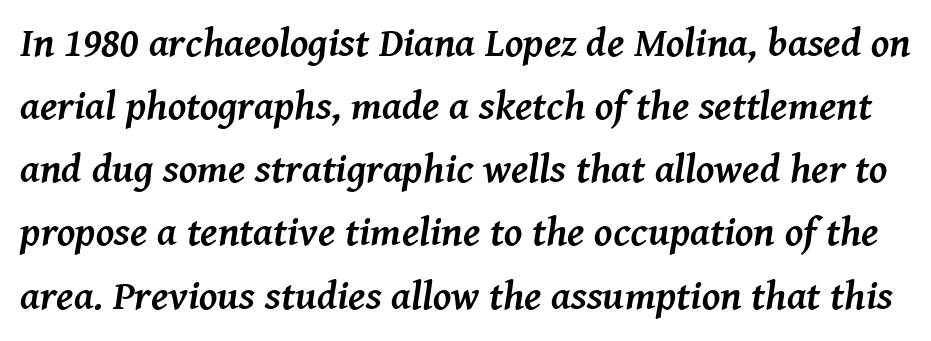
These lines are rendered in a variable-pitch font. Its strokes are broad and dark, the hallmark of bold type. Looking at the ascenders, they clearly lean. Decoration check: the copy has no underline.
